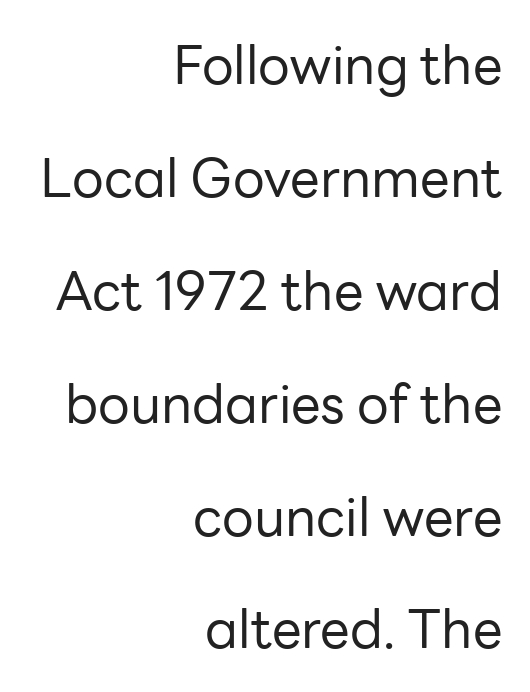
The image shows 53 px regular-weight sans-serif type, upright; set right-aligned, loose line spacing (2.13x), normal letter spacing, not underlined; low stroke contrast and a medium x-height.
